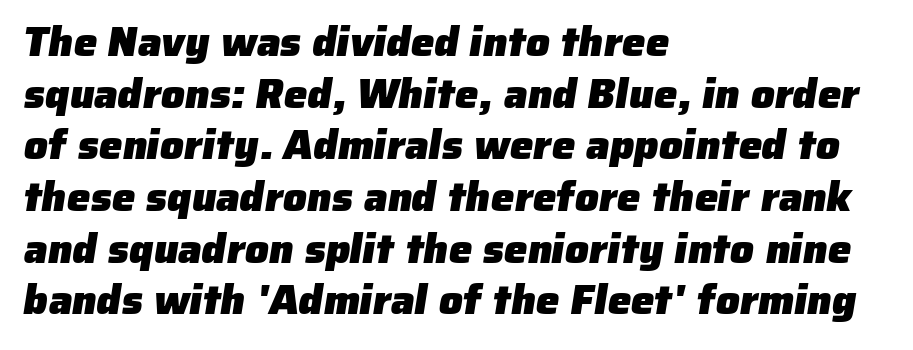
{"serif": "no", "bold": "yes", "weight": "heavy", "width": "normal", "stroke_contrast": "low", "x_height": "medium", "monospaced": "no", "underline": "no", "align": "left", "line_spacing_ratio": 1.23, "letter_spacing": "normal", "letter_spacing_em": 0.0, "glyph_px": 42}
